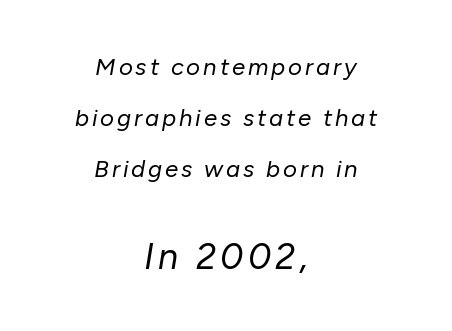
Summary of vertical rhythm: relaxed, with wide interline spacing. Letters rest on an invisible, unmarked baseline. Each letter keeps its own natural width here, so spacing adapts to shape. A student would call this center alignment; a typographer would say set centered. The letters in the lower block stand taller than those in the block above.
